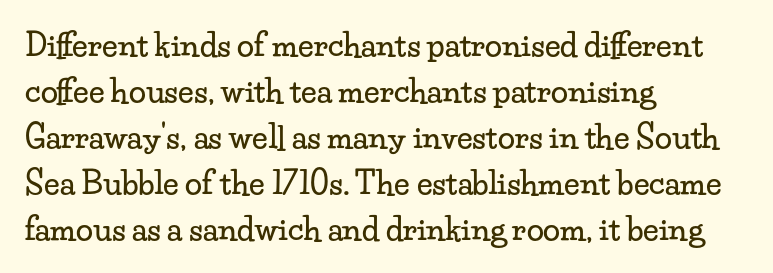
The image shows 31 px wide serif type, upright; set left-aligned, normal line spacing (1.48x), normal letter spacing, not underlined; low stroke contrast and a small x-height.
